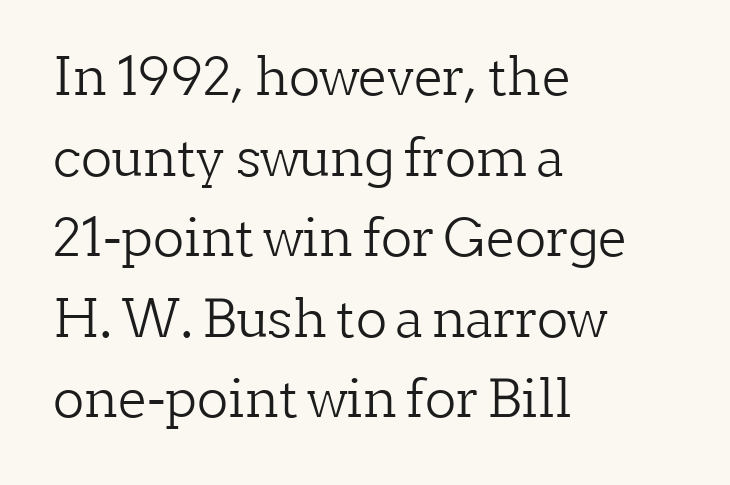
Q: Is the text bold? A: No.
Q: Is the text italic (slanted)? A: No, it is upright.
Q: Is the typeface a serif or a sans-serif typeface? A: Serif.
Q: Is the text underlined? A: No.
Q: How is the paragraph aligned? A: Left-aligned.
Q: Is the spacing between letters normal or unusually wide? A: Normal.
Q: Is the spacing between lines tight, normal or loose? A: Normal.
Q: Width (condensed, normal, or wide)? A: Normal.
Q: Stroke contrast? A: Low.
Q: x-height? A: Medium.
Q: Monospaced? A: No.
